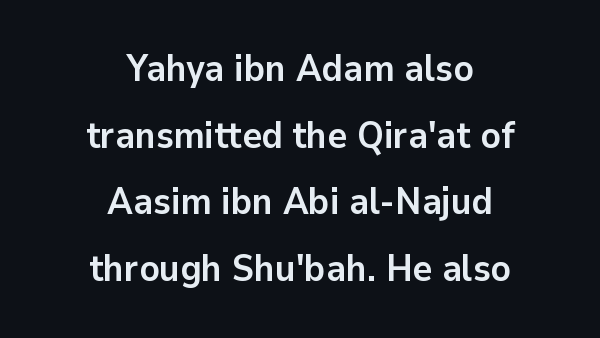
{"serif": "no", "italic": "no", "bold": "yes", "weight": "semibold", "width": "normal", "stroke_contrast": "low", "x_height": "medium", "monospaced": "no", "underline": "no", "align": "center", "line_spacing_ratio": 1.8, "letter_spacing": "normal", "letter_spacing_em": 0.0, "glyph_px": 37}
